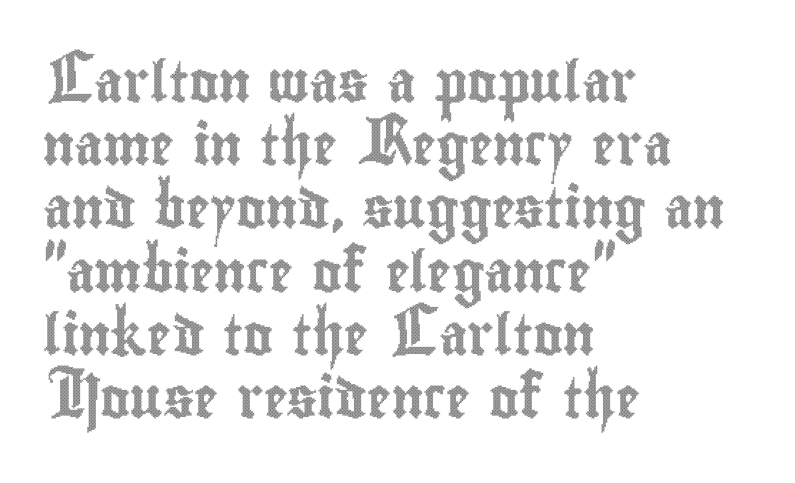
You could not count columns in this text — the font is proportionally spaced. These lines sit exactly where default settings would place them. Nobody touched the tracking dial on this one. The typography opts for an upright posture over an oblique one. Is the block centered? No — it sits flush against the left margin. Only glyphs here, with clear space below each row.
